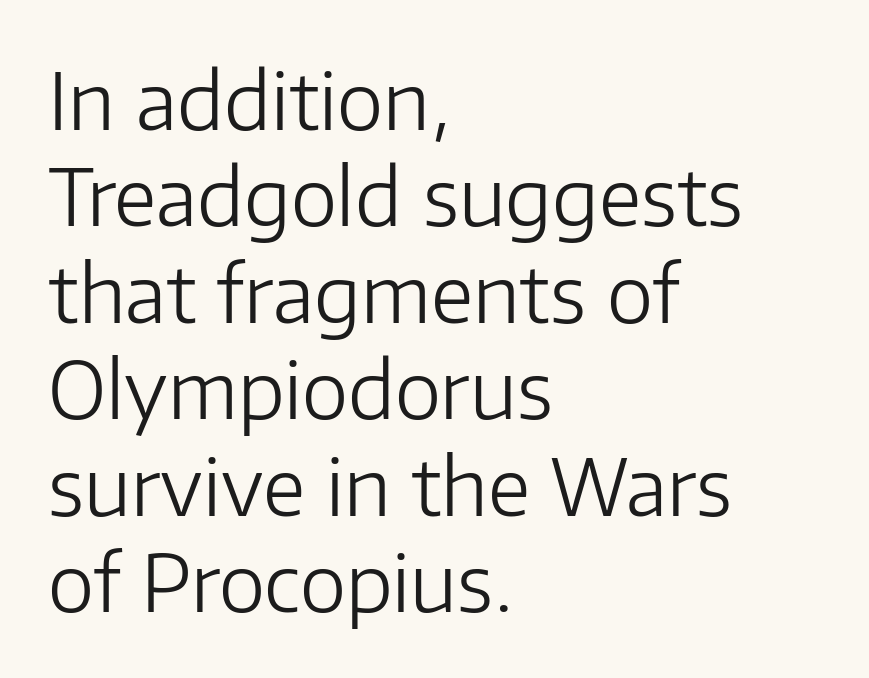
Q: Is the text bold? A: No.
Q: Is the text italic (slanted)? A: No, it is upright.
Q: Is the typeface a serif or a sans-serif typeface? A: Sans-serif.
Q: Is the text underlined? A: No.
Q: How is the paragraph aligned? A: Left-aligned.
Q: Is the spacing between letters normal or unusually wide? A: Normal.
Q: Width (condensed, normal, or wide)? A: Normal.
Q: Stroke contrast? A: Low.
Q: x-height? A: Medium.
Q: Monospaced? A: No.
